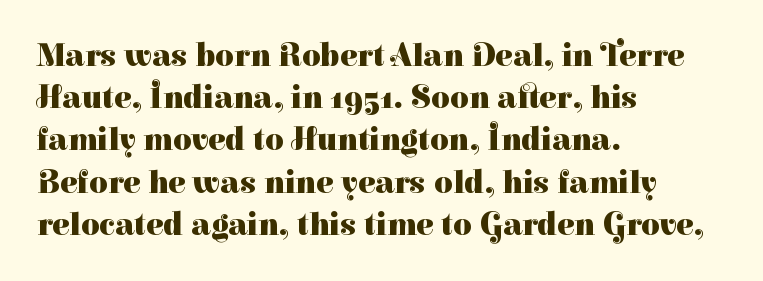
{"serif": "yes", "italic": "no", "bold": "yes", "weight": "heavy", "width": "normal", "stroke_contrast": "high", "x_height": "medium", "monospaced": "no", "underline": "no", "align": "left", "line_spacing": "normal", "line_spacing_ratio": 1.32, "letter_spacing": "normal", "letter_spacing_em": 0.0, "glyph_px": 32}
